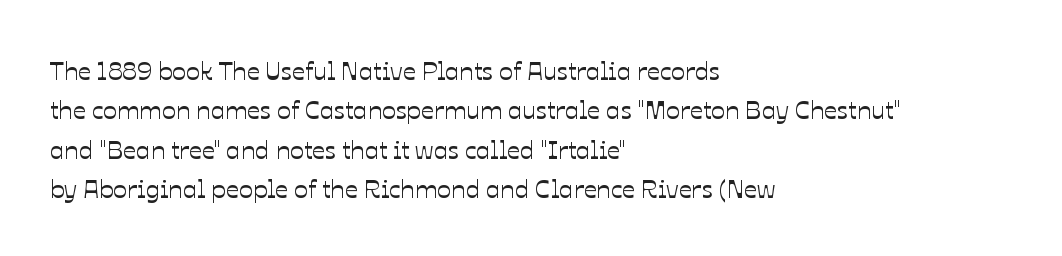
Q: Is the text italic (slanted)? A: No, it is upright.
Q: Is the text underlined? A: No.
Q: How is the paragraph aligned? A: Left-aligned.
Q: Is the spacing between letters normal or unusually wide? A: Normal.
Q: Is the spacing between lines tight, normal or loose? A: Normal.
